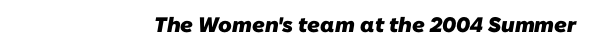
On the weight axis this lands at bold, roughly 700. Spacing between characters is what you'd get straight out of the box. Check under the words: just untouched page.
